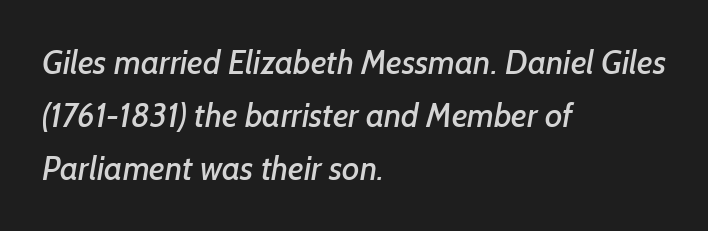
The image shows 33 px sans-serif type; set left-aligned, normal line spacing (1.6x), normal letter spacing, not underlined; low stroke contrast and a medium x-height.
